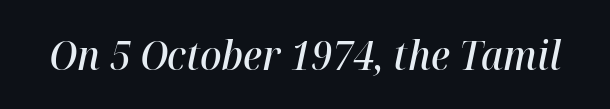
The image shows 40 px semibold type, italic (leaning right); set normal letter spacing, not underlined; high stroke contrast and a medium x-height.
